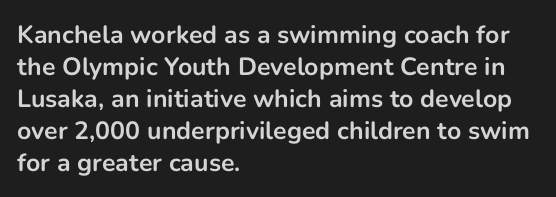
Q: Is the text bold? A: Yes.
Q: Is the text italic (slanted)? A: No, it is upright.
Q: Is the text underlined? A: No.
Q: How is the paragraph aligned? A: Left-aligned.
Q: Is the spacing between letters normal or unusually wide? A: Normal.
Q: Is the spacing between lines tight, normal or loose? A: Normal.
